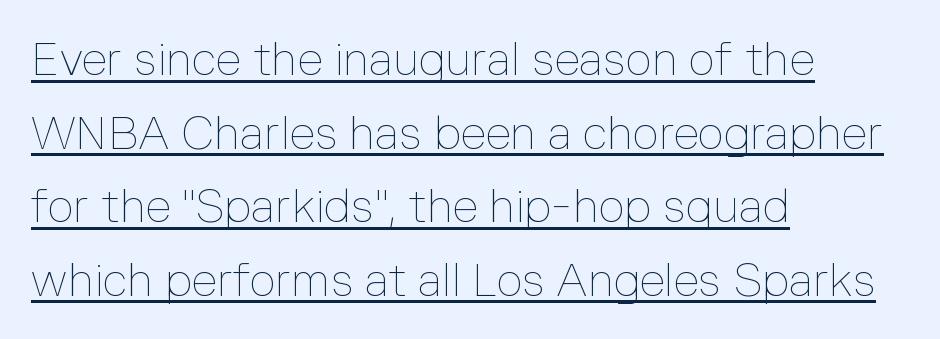
The image shows 46 px thin type, upright; set left-aligned, normal line spacing (1.6x), normal letter spacing, underlined; low stroke contrast and a medium x-height.
